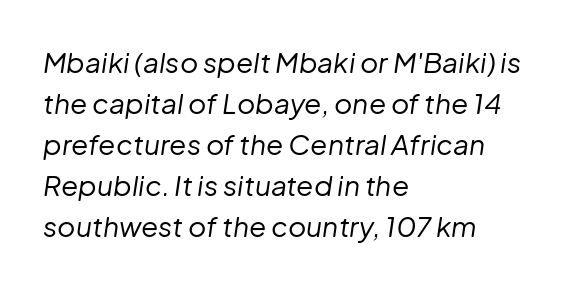
Q: Is the text bold? A: No.
Q: Is the text italic (slanted)? A: Yes, it leans right by about 8 degrees.
Q: Is the text underlined? A: No.
Q: How is the paragraph aligned? A: Left-aligned.
Q: Is the spacing between letters normal or unusually wide? A: Normal.
Q: Is the spacing between lines tight, normal or loose? A: Normal.
Q: Width (condensed, normal, or wide)? A: Normal.
Q: Stroke contrast? A: Low.
Q: x-height? A: Medium.
Q: Monospaced? A: No.
